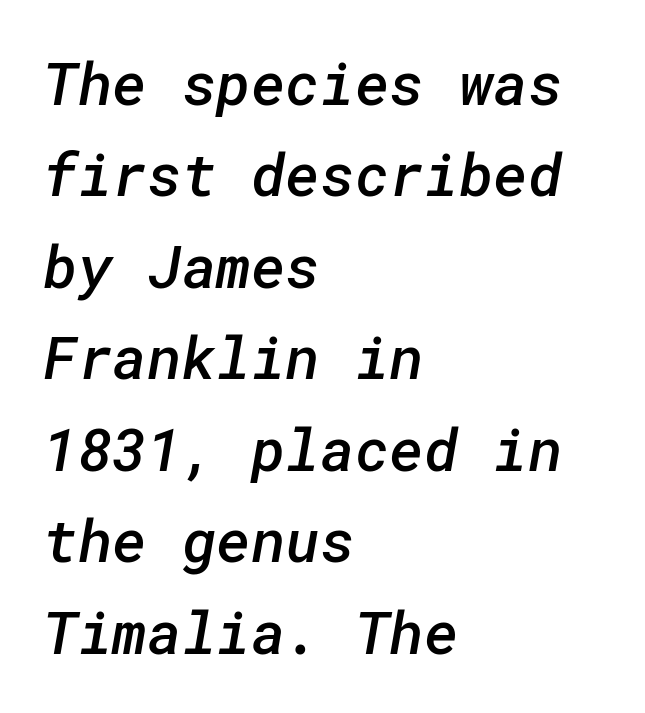
Q: Is the text bold? A: Semi-bold.
Q: Is the typeface a serif or a sans-serif typeface? A: Sans-serif.
Q: Is the text underlined? A: No.
Q: How is the paragraph aligned? A: Left-aligned.
Q: Is the spacing between letters normal or unusually wide? A: Normal.
Q: Is the spacing between lines tight, normal or loose? A: Normal.
Q: Width (condensed, normal, or wide)? A: Normal.
Q: Stroke contrast? A: Low.
Q: x-height? A: Medium.
